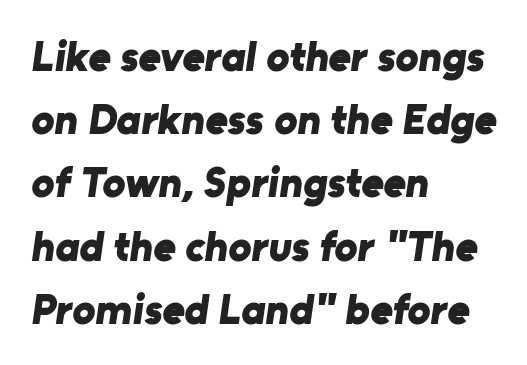
Teacher's note: observe the even left margin — that is flush-left alignment. You could not count columns in this text — the font is proportionally spaced. No feet cap the strokes, marking this as sans-serif type. Normally led — the rows are evenly, conventionally spaced. Quick note: underline off.
